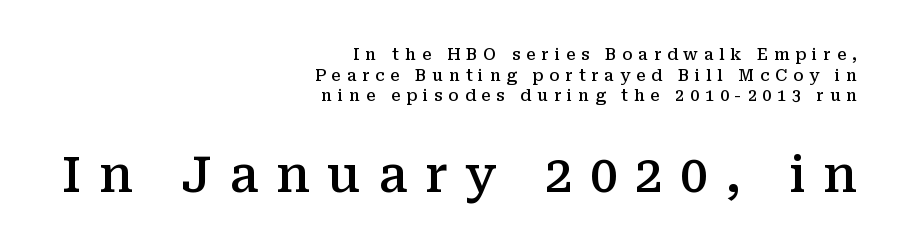
{"serif": "yes", "italic": "no", "bold": "semi", "weight": "semibold", "width": "normal", "stroke_contrast": "medium", "x_height": "medium", "monospaced": "no", "underline": "no", "align": "right", "line_spacing": "normal", "line_spacing_ratio": 1.29, "letter_spacing": "wide", "letter_spacing_em": 0.36, "larger_block": "second", "size_ratio": 3.06, "glyph_px": 49}
